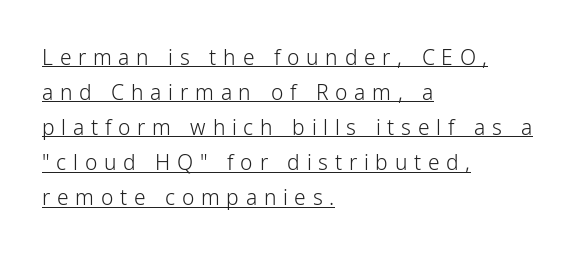
Q: Is the text bold? A: No.
Q: Is the text italic (slanted)? A: No, it is upright.
Q: Is the text underlined? A: Yes.
Q: How is the paragraph aligned? A: Left-aligned.
Q: Is the spacing between letters normal or unusually wide? A: Unusually wide.
Q: Is the spacing between lines tight, normal or loose? A: Normal.
